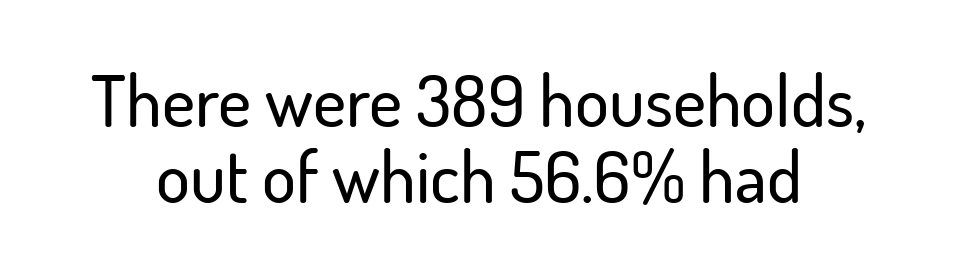
{"serif": "no", "italic": "no", "width": "normal", "stroke_contrast": "low", "x_height": "small", "monospaced": "no", "underline": "no", "line_spacing": "tight", "line_spacing_ratio": 1.07, "letter_spacing": "normal", "letter_spacing_em": 0.0, "glyph_px": 71}
